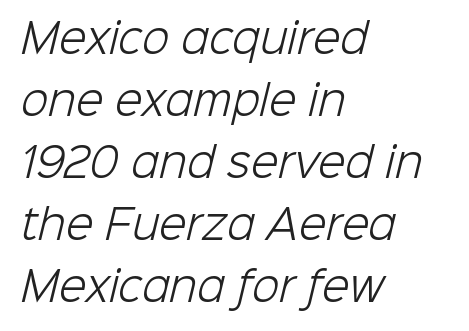
The image shows 40 px light sans-serif type; set left-aligned, normal line spacing (1.55x), normal letter spacing, not underlined; low stroke contrast and a medium x-height.
